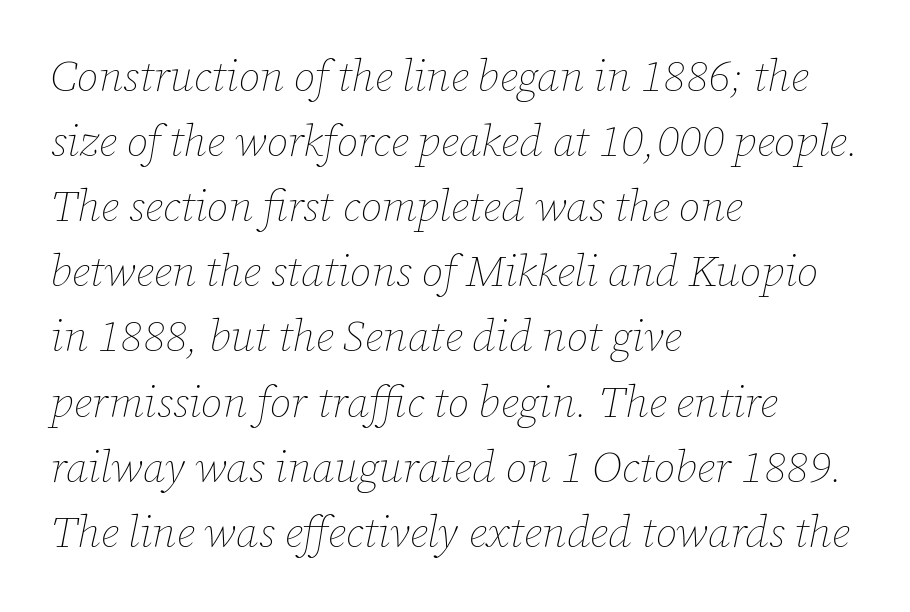
Spacing verdict: proportional, widths tailored to each character. No word sits above an underline. Quick note: italic. Whoever set this chose a conventional vertical rhythm. Tracking value appears to be zero — textbook default spacing. A quiet, ordinary-to-light weight characterises the typeface.
